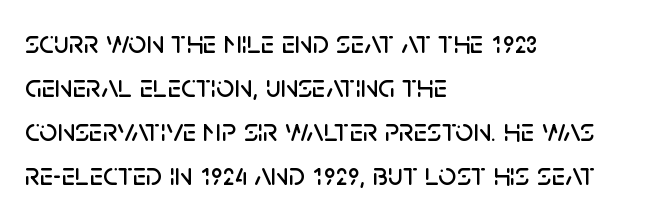
The image shows 32 px sans-serif type, upright; set left-aligned, normal line spacing (1.38x), normal letter spacing, not underlined; low stroke contrast and a large x-height.
